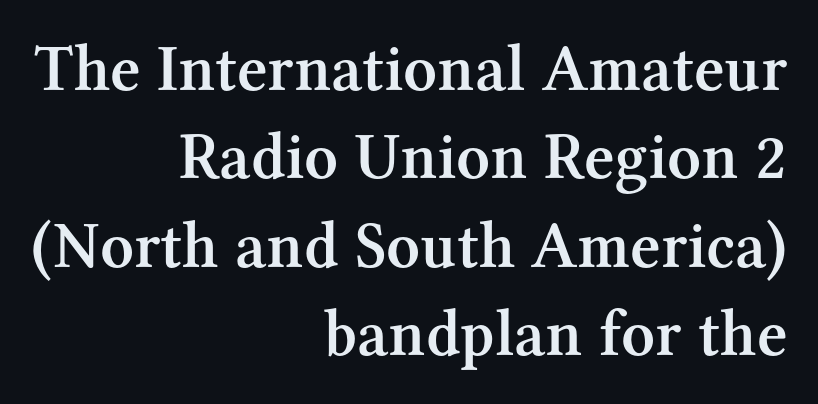
The passage shown is typed in a proportional face where columns would drift. This is the in-between weight designers call semibold or demi. The rendering anchors every line to the right-hand side. These lines sit exactly where default settings would place them. Students, note that the glyphs here touch the page at normal intervals. The axis of the letterforms is exactly vertical.
